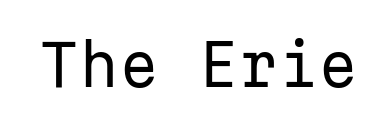
The image shows 57 px regular-weight sans-serif type, upright, monospaced; set normal letter spacing, not underlined; low stroke contrast and a medium x-height.
